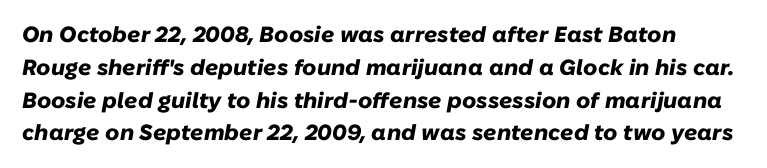
It's the slanting kind of type. Is the letter spacing exaggerated? No — it looks like the ordinary default. A typesetter would call this leading conventional body-copy spacing. Clear beneath every line of the passage.
